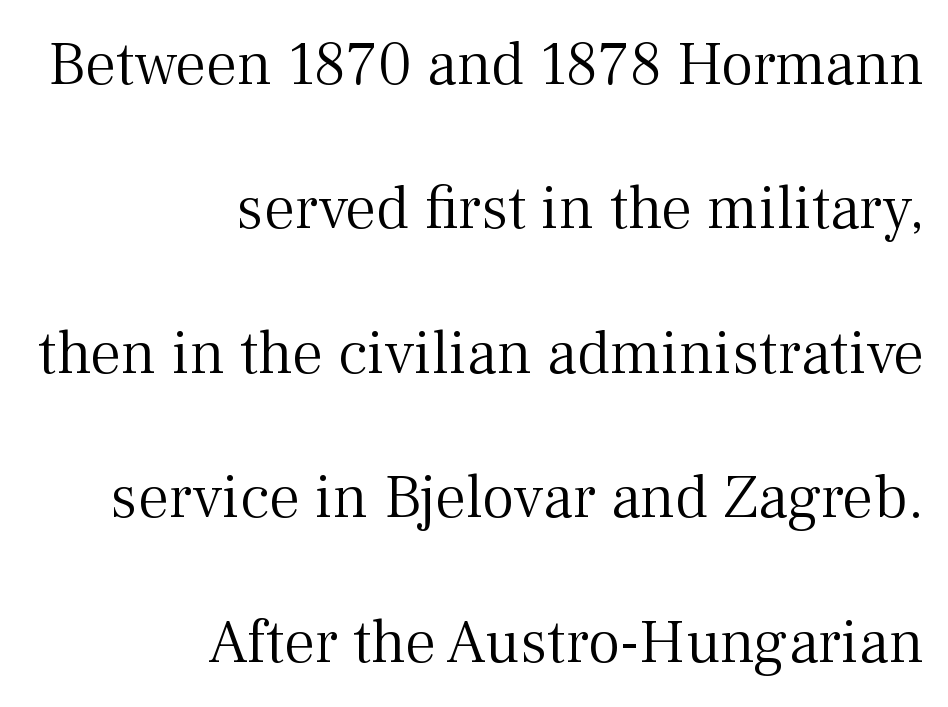
Q: Is the text bold? A: No.
Q: Is the text italic (slanted)? A: No, it is upright.
Q: Is the typeface a serif or a sans-serif typeface? A: Serif.
Q: Is the text underlined? A: No.
Q: How is the paragraph aligned? A: Right-aligned.
Q: Is the spacing between letters normal or unusually wide? A: Normal.
Q: Is the spacing between lines tight, normal or loose? A: Loose.
Q: Width (condensed, normal, or wide)? A: Normal.
Q: Stroke contrast? A: Medium.
Q: x-height? A: Medium.
Q: Monospaced? A: No.
